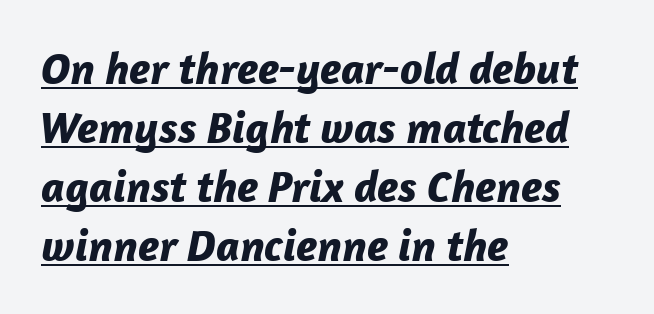
The vertical gap from one line to the next is medium. Where is the straight margin? On the left. Tracking here is standard; glyphs follow each other at the usual distance. Character widths vary here, with narrow letters taking less room than wide ones. Set as a true bold cut, around the 700 mark.
